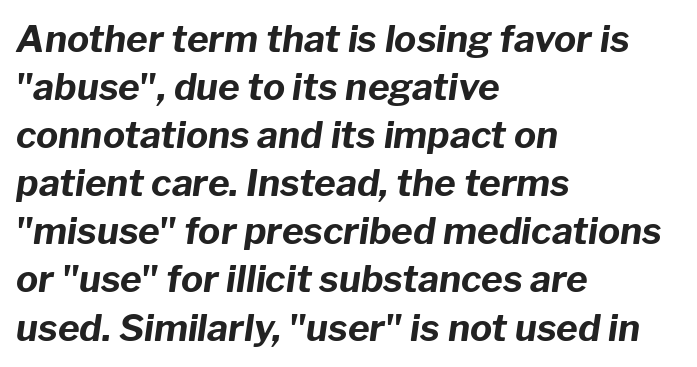
The image shows 37 px bold type, italic (leaning right); set left-aligned, normal line spacing (1.3x), normal letter spacing, not underlined; low stroke contrast and a medium x-height.
